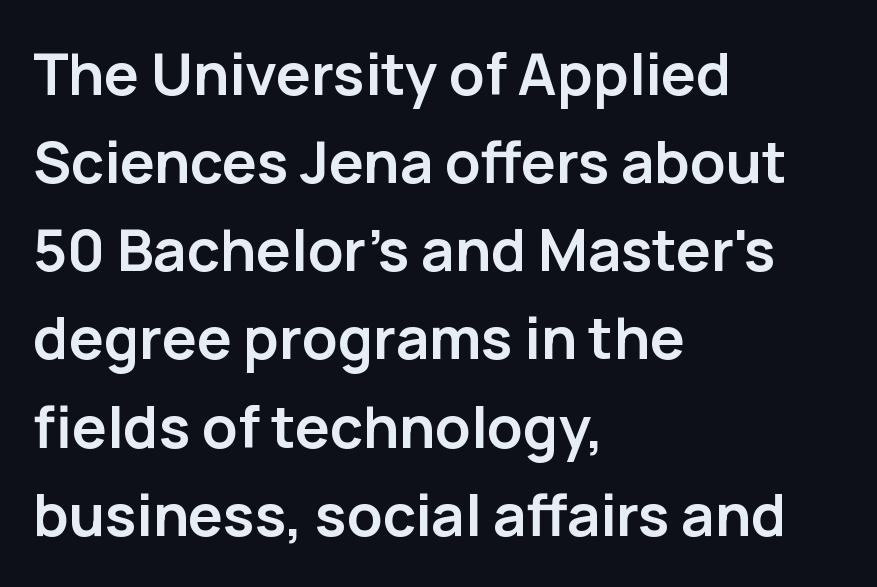
{"serif": "no", "italic": "no", "bold": "yes", "weight": "semibold", "width": "normal", "stroke_contrast": "low", "x_height": "medium", "monospaced": "no", "underline": "no", "align": "left", "line_spacing": "normal", "line_spacing_ratio": 1.52, "letter_spacing": "normal", "letter_spacing_em": 0.0, "glyph_px": 58}
